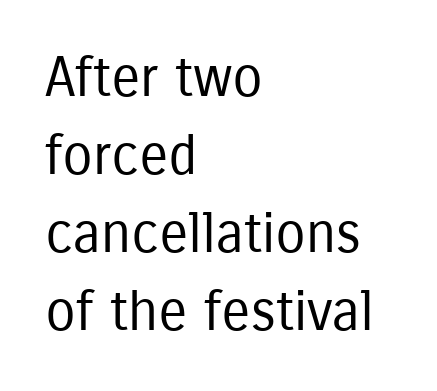
The image shows 55 px regular-weight, condensed sans-serif type, upright; set left-aligned, normal line spacing (1.42x), normal letter spacing, not underlined; low stroke contrast and a medium x-height.
